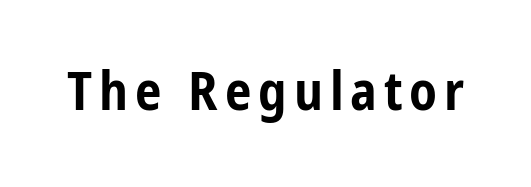
The image shows 53 px bold, condensed sans-serif type, upright; set not underlined; low stroke contrast and a medium x-height.
